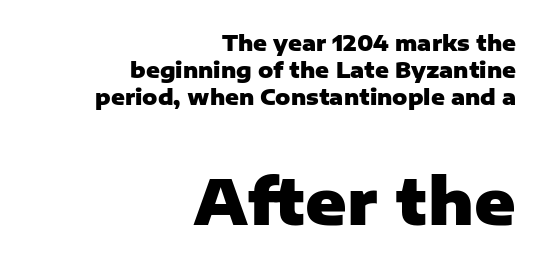
Q: Is the text bold? A: Yes.
Q: Is the text italic (slanted)? A: No, it is upright.
Q: Is the typeface a serif or a sans-serif typeface? A: Sans-serif.
Q: Is the text underlined? A: No.
Q: How is the paragraph aligned? A: Right-aligned.
Q: Is the spacing between letters normal or unusually wide? A: Normal.
Q: Is the spacing between lines tight, normal or loose? A: Normal.
Q: Which block of text is set in a larger size, the first (top) or the second (bottom)? A: The second (bottom) one.
Q: Width (condensed, normal, or wide)? A: Normal.
Q: Stroke contrast? A: Low.
Q: x-height? A: Medium.
Q: Monospaced? A: No.
